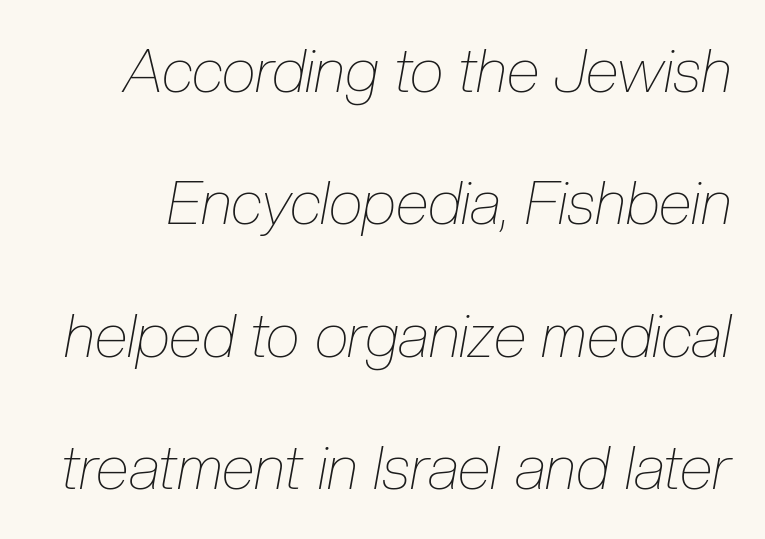
Q: Is the text bold? A: No.
Q: Is the text italic (slanted)? A: Yes, it leans right by about 10 degrees.
Q: Is the text underlined? A: No.
Q: Is the spacing between letters normal or unusually wide? A: Normal.
Q: Is the spacing between lines tight, normal or loose? A: Loose.
Q: Width (condensed, normal, or wide)? A: Condensed.
Q: Stroke contrast? A: Low.
Q: x-height? A: Medium.
Q: Monospaced? A: No.
